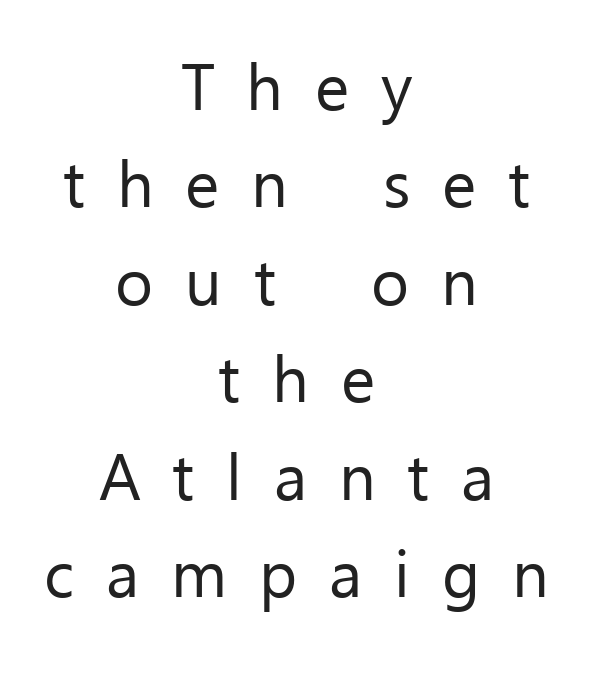
The image shows 65 px regular-weight sans-serif type, upright; set centered, normal line spacing (1.5x), unusually wide letter spacing (+0.49 em), not underlined; low stroke contrast and a medium x-height.
